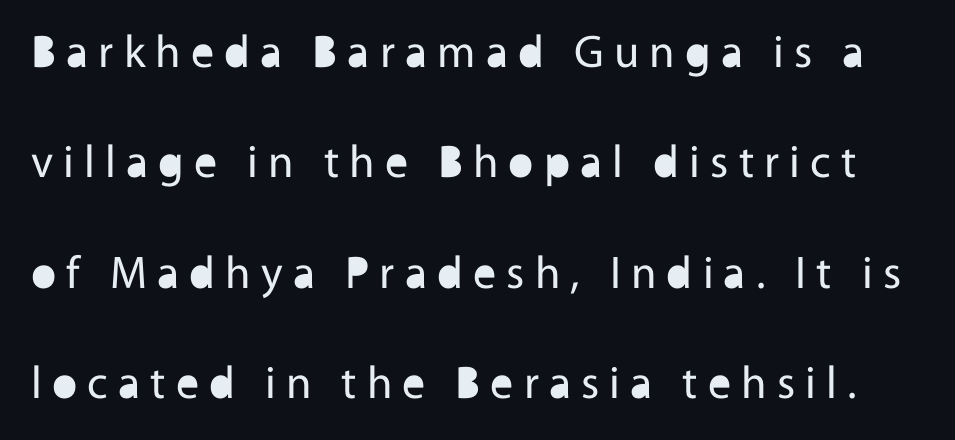
Q: Is the text bold? A: No.
Q: Is the text italic (slanted)? A: No, it is upright.
Q: Is the typeface a serif or a sans-serif typeface? A: Sans-serif.
Q: Is the text underlined? A: No.
Q: Is the spacing between letters normal or unusually wide? A: Unusually wide.
Q: Is the spacing between lines tight, normal or loose? A: Loose.
Q: Width (condensed, normal, or wide)? A: Normal.
Q: x-height? A: Medium.
Q: Monospaced? A: No.
